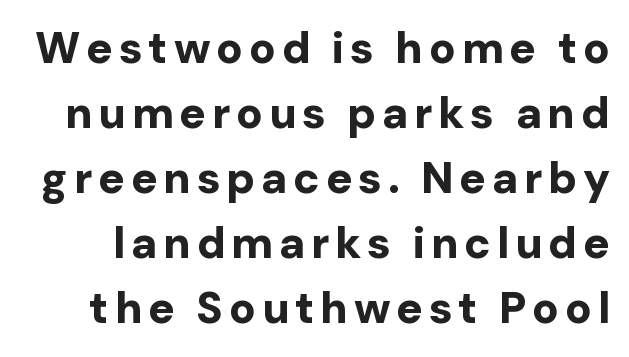
Ordinary non-slanted type is in use. Baseline-to-baseline distance is the conventional proportion of letter height. Nope, no serifs anywhere on these letters. These words are printed bold, with thick strokes throughout. Here the designer chose a conventional face with non-uniform glyph widths. A clean baseline with only descenders dipping below it.
